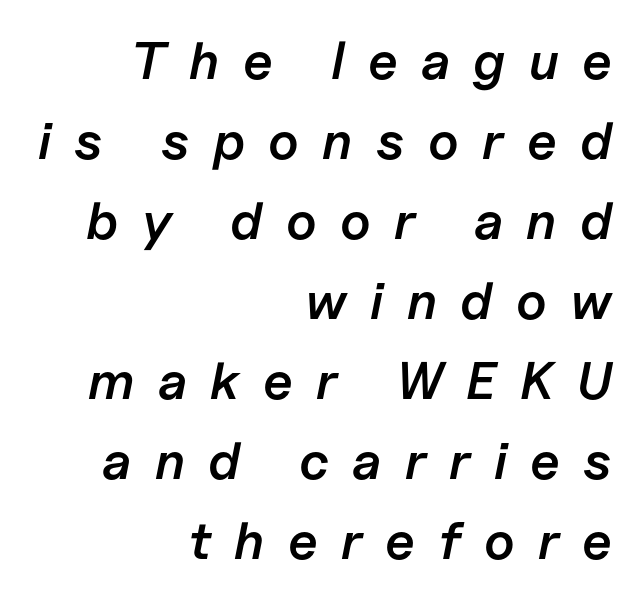
{"italic": "yes", "lean": "right", "slant_degrees": 11, "bold": "semi", "weight": "semibold", "width": "normal", "stroke_contrast": "low", "x_height": "medium", "monospaced": "no", "underline": "no", "align": "right", "line_spacing": "normal", "line_spacing_ratio": 1.51, "letter_spacing": "wide", "letter_spacing_em": 0.44, "glyph_px": 53}
